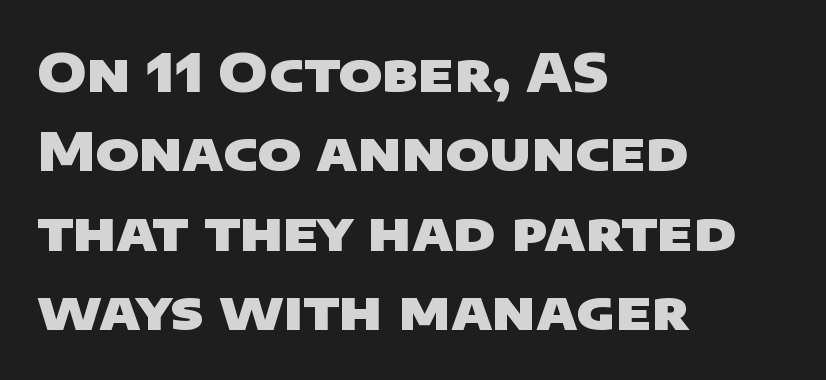
Q: Is the text bold? A: Yes.
Q: Is the typeface a serif or a sans-serif typeface? A: Sans-serif.
Q: Is the text underlined? A: No.
Q: How is the paragraph aligned? A: Left-aligned.
Q: Is the spacing between letters normal or unusually wide? A: Normal.
Q: Is the spacing between lines tight, normal or loose? A: Normal.
Q: Width (condensed, normal, or wide)? A: Wide.
Q: Stroke contrast? A: Low.
Q: x-height? A: Large.
Q: Monospaced? A: No.
